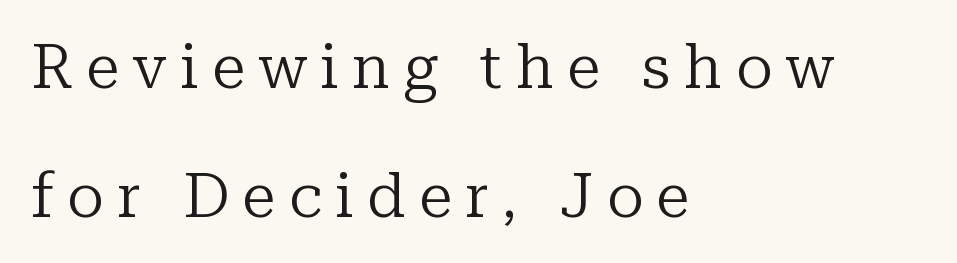
Q: Is the text bold? A: No.
Q: Is the text italic (slanted)? A: No, it is upright.
Q: Is the typeface a serif or a sans-serif typeface? A: Serif.
Q: Is the text underlined? A: No.
Q: How is the paragraph aligned? A: Left-aligned.
Q: Is the spacing between letters normal or unusually wide? A: Unusually wide.
Q: Is the spacing between lines tight, normal or loose? A: Loose.
Q: Width (condensed, normal, or wide)? A: Normal.
Q: Stroke contrast? A: Low.
Q: x-height? A: Medium.
Q: Monospaced? A: No.
